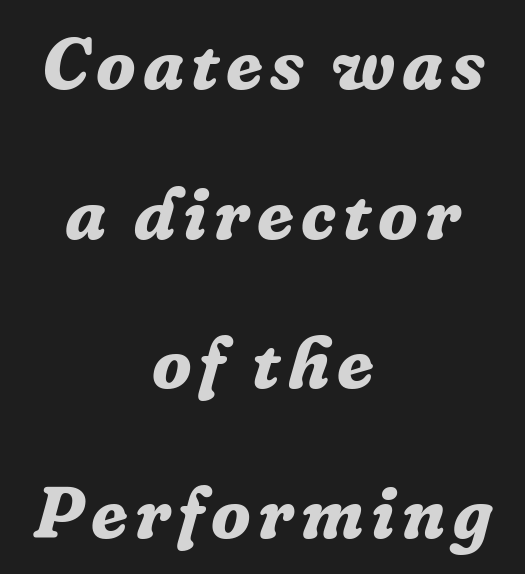
The image shows 73 px bold serif type, italic (leaning right); set centered, loose line spacing (2.05x), not underlined; low stroke contrast and a medium x-height.
